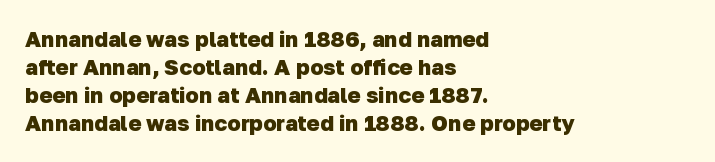
The image shows 22 px bold type; set left-aligned, normal line spacing (1.28x), normal letter spacing, not underlined.
